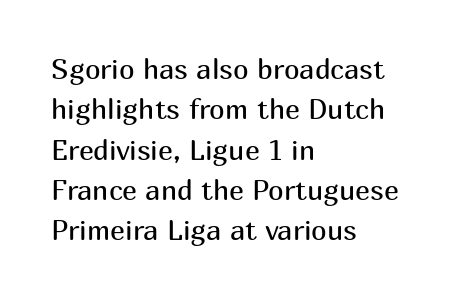
Q: Is the text bold? A: No.
Q: Is the text italic (slanted)? A: No, it is upright.
Q: Is the typeface a serif or a sans-serif typeface? A: Sans-serif.
Q: Is the text underlined? A: No.
Q: How is the paragraph aligned? A: Left-aligned.
Q: Is the spacing between letters normal or unusually wide? A: Normal.
Q: Is the spacing between lines tight, normal or loose? A: Normal.
Q: Width (condensed, normal, or wide)? A: Normal.
Q: Stroke contrast? A: Medium.
Q: x-height? A: Medium.
Q: Monospaced? A: No.
